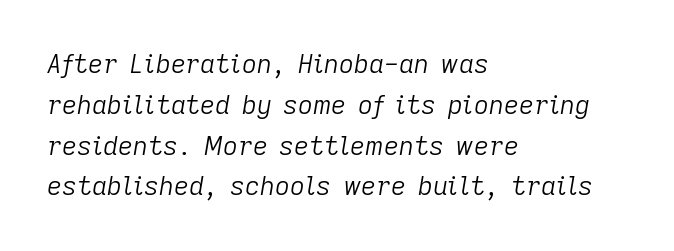
Heft: none added — not bold. It's the slanting kind of type. Decoration check: the copy has no underline. There is no visible air inserted between adjacent glyphs. Summary of vertical rhythm: regular, with standard interline spacing.
